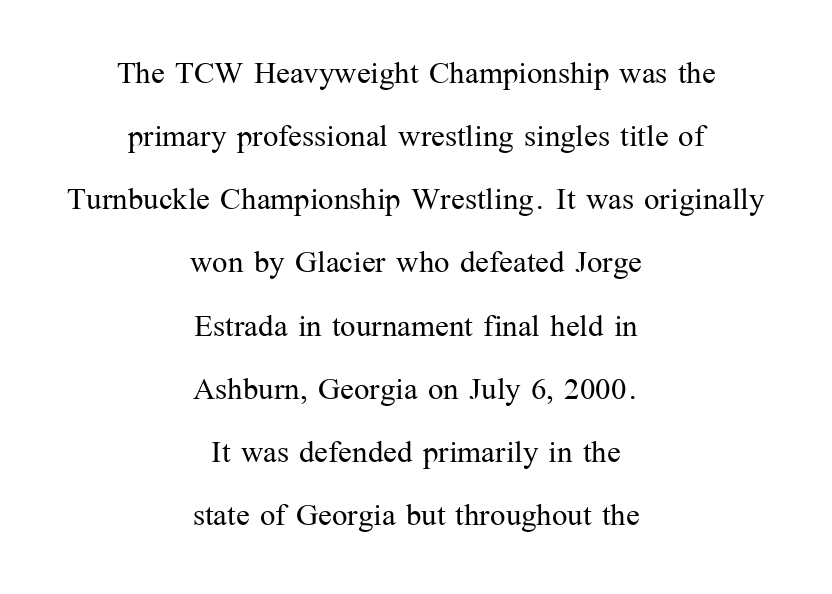
In terms of posture, this sample is upright. These glyphs show unthickened strokes, regular width or finer. Clear beneath every line of the passage. Horizontal bands of white between lines are of average thickness.
